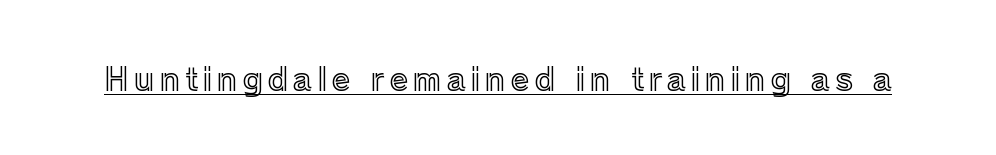
The image shows 31 px text type, upright; set underlined; a medium x-height.
